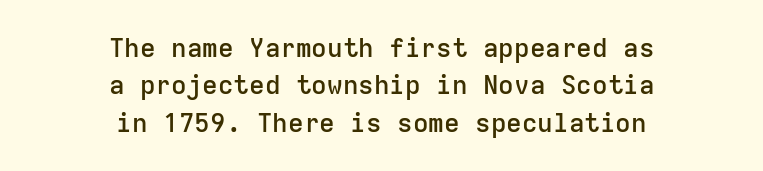
{"italic": "no", "bold": "semi", "underline": "no", "align": "center", "line_spacing": "normal", "line_spacing_ratio": 1.44, "letter_spacing": "normal", "letter_spacing_em": 0.0, "glyph_px": 26}
